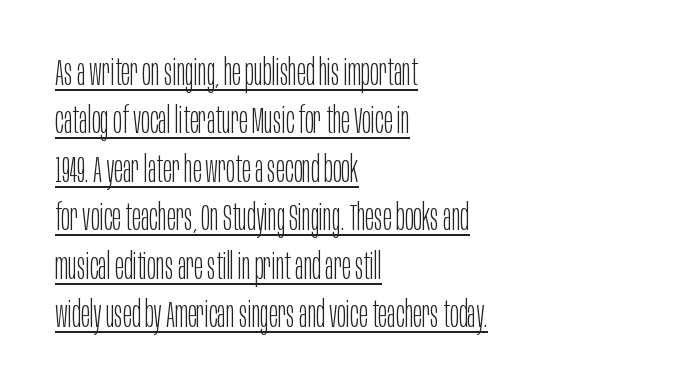
{"serif": "no", "italic": "no", "bold": "no", "weight": "light", "width": "condensed", "stroke_contrast": "low", "x_height": "large", "monospaced": "no", "underline": "yes", "align": "left", "line_spacing": "normal", "line_spacing_ratio": 1.31, "letter_spacing": "normal", "letter_spacing_em": 0.0, "glyph_px": 37}
